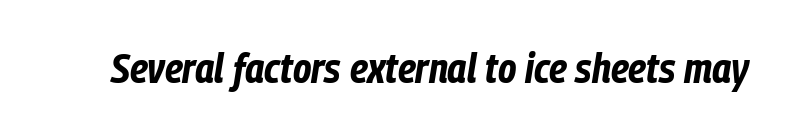
Q: Is the text bold? A: Yes.
Q: Is the text italic (slanted)? A: Yes, it leans right by about 9 degrees.
Q: Is the text underlined? A: No.
Q: Is the spacing between letters normal or unusually wide? A: Normal.
Q: Width (condensed, normal, or wide)? A: Condensed.
Q: Stroke contrast? A: Low.
Q: x-height? A: Medium.
Q: Monospaced? A: No.
